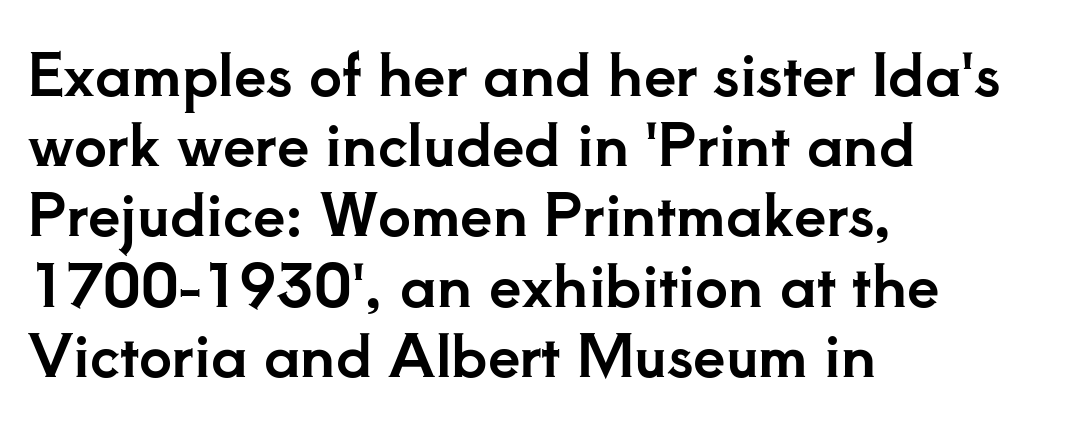
{"serif": "yes", "italic": "no", "width": "normal", "stroke_contrast": "low", "x_height": "small", "monospaced": "no", "underline": "no", "align": "left", "line_spacing_ratio": 1.21, "letter_spacing": "normal", "letter_spacing_em": 0.0, "glyph_px": 58}
